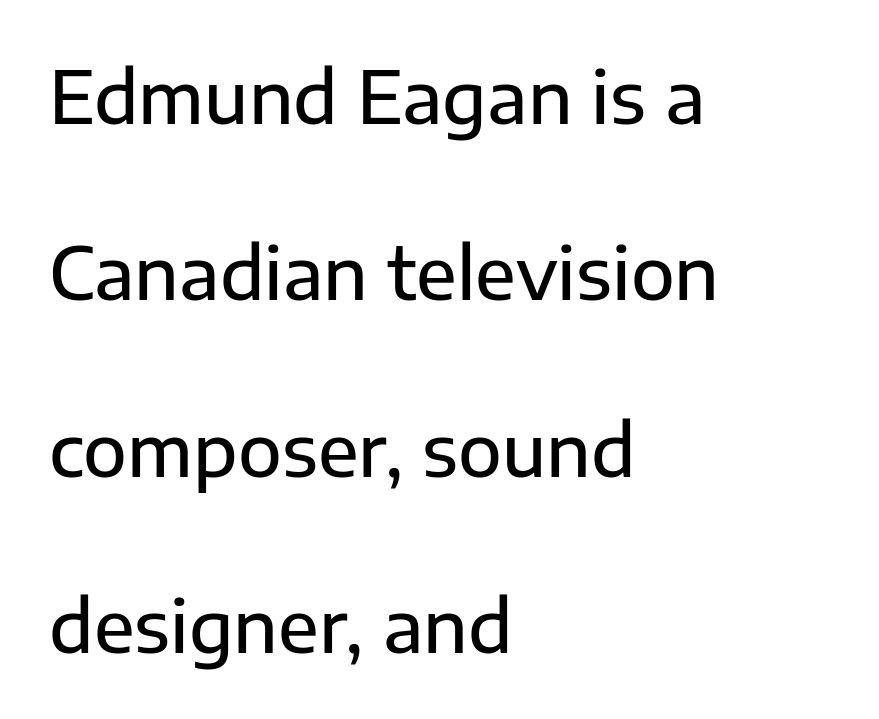
Q: Is the text italic (slanted)? A: No, it is upright.
Q: Is the typeface a serif or a sans-serif typeface? A: Sans-serif.
Q: Is the text underlined? A: No.
Q: How is the paragraph aligned? A: Left-aligned.
Q: Is the spacing between letters normal or unusually wide? A: Normal.
Q: Is the spacing between lines tight, normal or loose? A: Loose.
Q: Width (condensed, normal, or wide)? A: Normal.
Q: Stroke contrast? A: Low.
Q: x-height? A: Medium.
Q: Monospaced? A: No.
